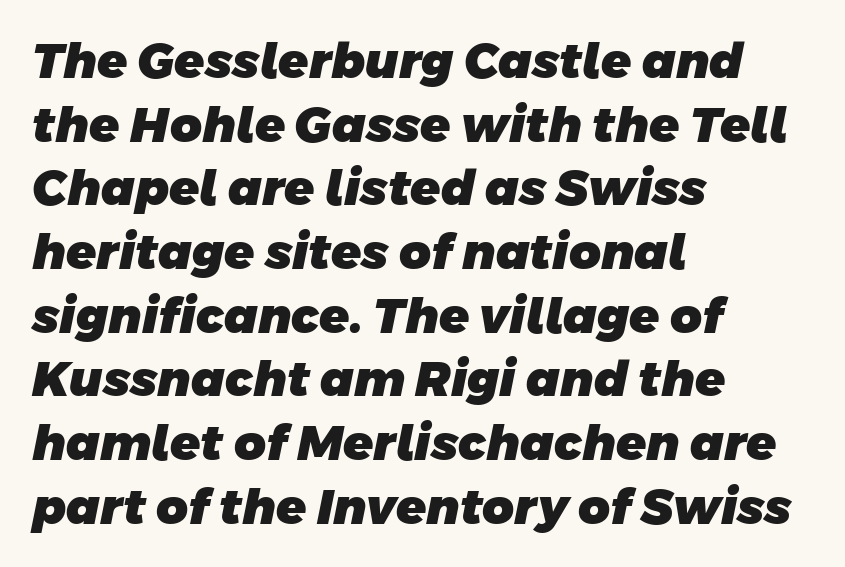
Q: Is the text bold? A: Yes.
Q: Is the typeface a serif or a sans-serif typeface? A: Sans-serif.
Q: Is the text underlined? A: No.
Q: How is the paragraph aligned? A: Left-aligned.
Q: Is the spacing between letters normal or unusually wide? A: Normal.
Q: Is the spacing between lines tight, normal or loose? A: Normal.
Q: Width (condensed, normal, or wide)? A: Normal.
Q: Stroke contrast? A: Low.
Q: x-height? A: Large.
Q: Monospaced? A: No.
